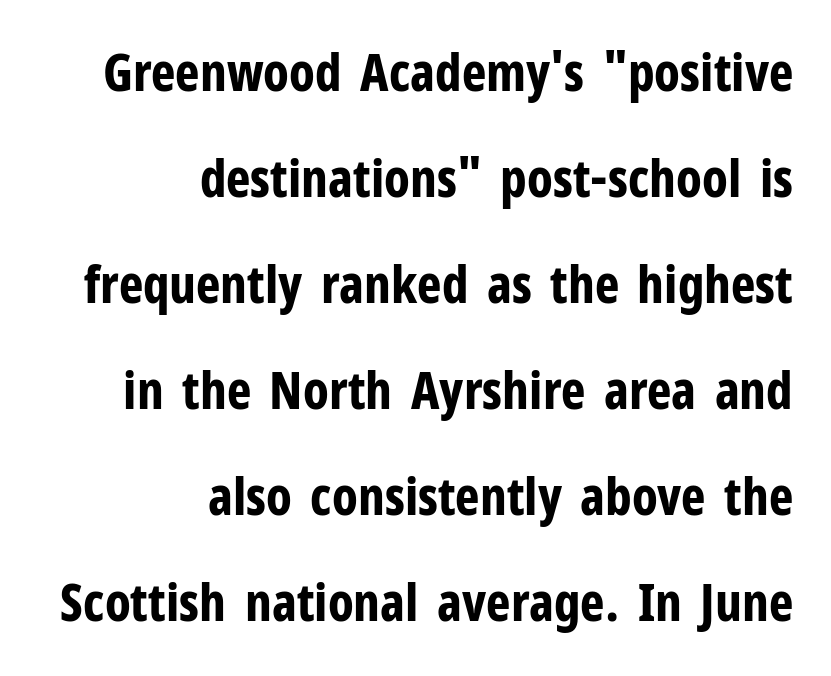
The image shows 52 px bold, condensed sans-serif type, upright; set right-aligned, loose line spacing (2.04x), normal letter spacing, not underlined; low stroke contrast and a medium x-height.
